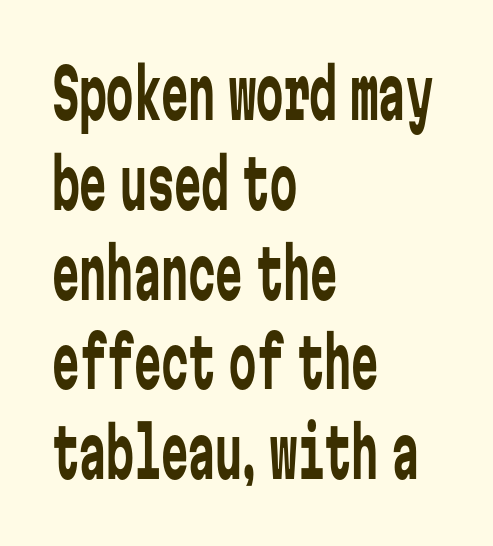
Every character sits straight up, as roman type does. The face used here is a sans, in the tradition of grotesques and geometrics. Is the stroke heavy? The answer is a plain regular-or-lighter. The space beneath each line is pristine and unruled. Typeset ragged right — the left edge is the straight one.
